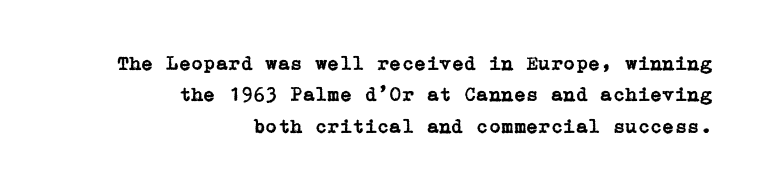
The zone under the glyphs is completely vacant. Posture: upright roman. Students, note that the glyphs here touch the page at normal intervals. The lines are quadded right. The lines sit at an ordinary, default distance from one another.
